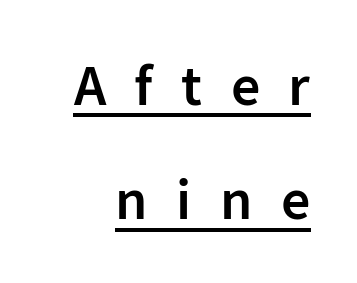
Q: Is the text bold? A: Semi-bold.
Q: Is the text italic (slanted)? A: No, it is upright.
Q: Is the typeface a serif or a sans-serif typeface? A: Sans-serif.
Q: Is the text underlined? A: Yes.
Q: Is the spacing between letters normal or unusually wide? A: Unusually wide.
Q: Is the spacing between lines tight, normal or loose? A: Loose.
Q: Width (condensed, normal, or wide)? A: Normal.
Q: Stroke contrast? A: Low.
Q: x-height? A: Medium.
Q: Monospaced? A: No.
